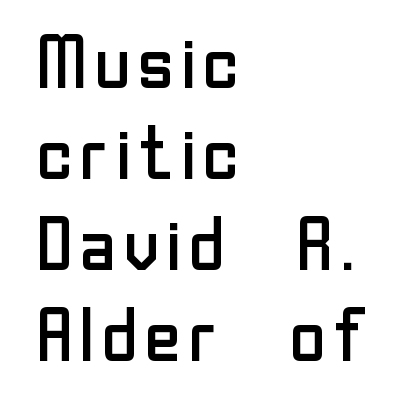
Q: Is the text bold? A: No.
Q: Is the text italic (slanted)? A: No, it is upright.
Q: Is the typeface a serif or a sans-serif typeface? A: Sans-serif.
Q: Is the text underlined? A: No.
Q: How is the paragraph aligned? A: Left-aligned.
Q: Is the spacing between letters normal or unusually wide? A: Normal.
Q: Width (condensed, normal, or wide)? A: Normal.
Q: Stroke contrast? A: Low.
Q: x-height? A: Medium.
Q: Monospaced? A: No.
